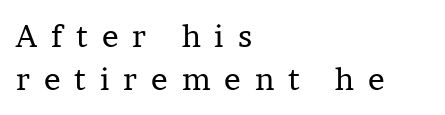
{"serif": "yes", "italic": "no", "bold": "no", "weight": "regular", "width": "normal", "stroke_contrast": "low", "x_height": "medium", "monospaced": "no", "underline": "no", "align": "left", "line_spacing": "normal", "line_spacing_ratio": 1.4, "letter_spacing": "wide", "letter_spacing_em": 0.45, "glyph_px": 31}
